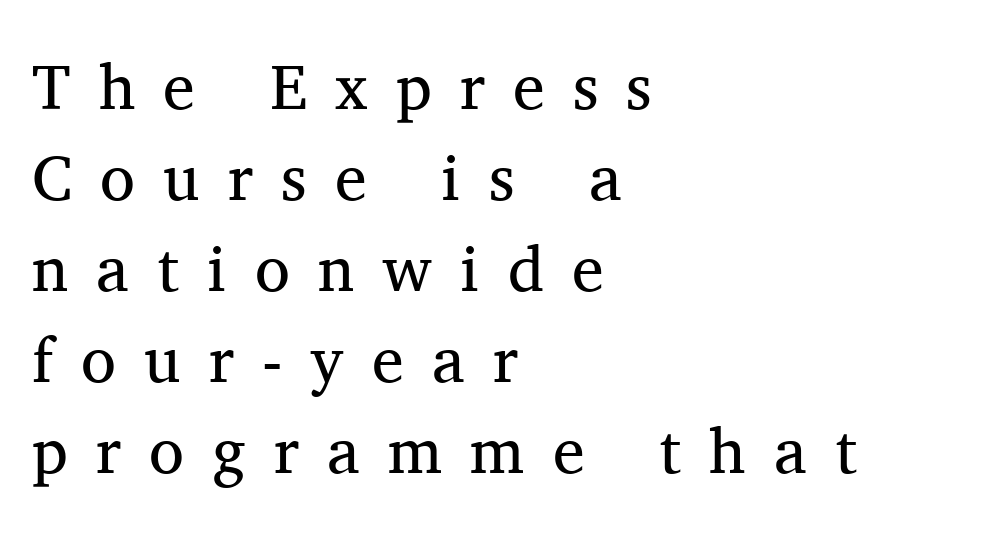
Q: Is the text bold? A: No.
Q: Is the text italic (slanted)? A: No, it is upright.
Q: Is the typeface a serif or a sans-serif typeface? A: Serif.
Q: Is the text underlined? A: No.
Q: How is the paragraph aligned? A: Left-aligned.
Q: Is the spacing between letters normal or unusually wide? A: Unusually wide.
Q: Is the spacing between lines tight, normal or loose? A: Normal.
Q: Width (condensed, normal, or wide)? A: Normal.
Q: Stroke contrast? A: Medium.
Q: x-height? A: Medium.
Q: Monospaced? A: No.
